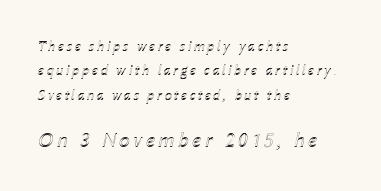
{"italic": "yes", "lean": "right", "slant_degrees": 12, "underline": "no", "align": "left", "line_spacing": "normal", "line_spacing_ratio": 1.62, "larger_block": "second", "size_ratio": 1.47, "glyph_px": 22}
